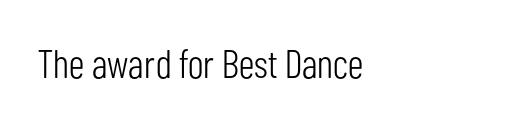
{"serif": "no", "italic": "no", "bold": "no", "weight": "light", "width": "condensed", "stroke_contrast": "low", "x_height": "medium", "monospaced": "no", "underline": "no", "letter_spacing": "normal", "letter_spacing_em": 0.0, "glyph_px": 40}
